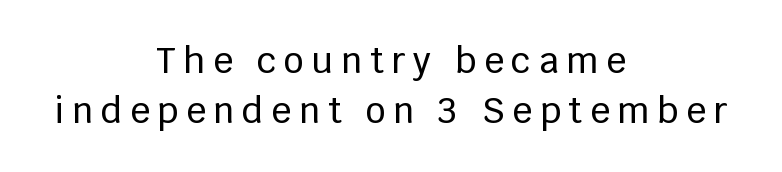
Q: Is the text italic (slanted)? A: No, it is upright.
Q: Is the typeface a serif or a sans-serif typeface? A: Sans-serif.
Q: Is the text underlined? A: No.
Q: How is the paragraph aligned? A: Centered.
Q: Is the spacing between letters normal or unusually wide? A: Unusually wide.
Q: Is the spacing between lines tight, normal or loose? A: Normal.
Q: Width (condensed, normal, or wide)? A: Normal.
Q: Stroke contrast? A: Low.
Q: x-height? A: Large.
Q: Monospaced? A: No.
